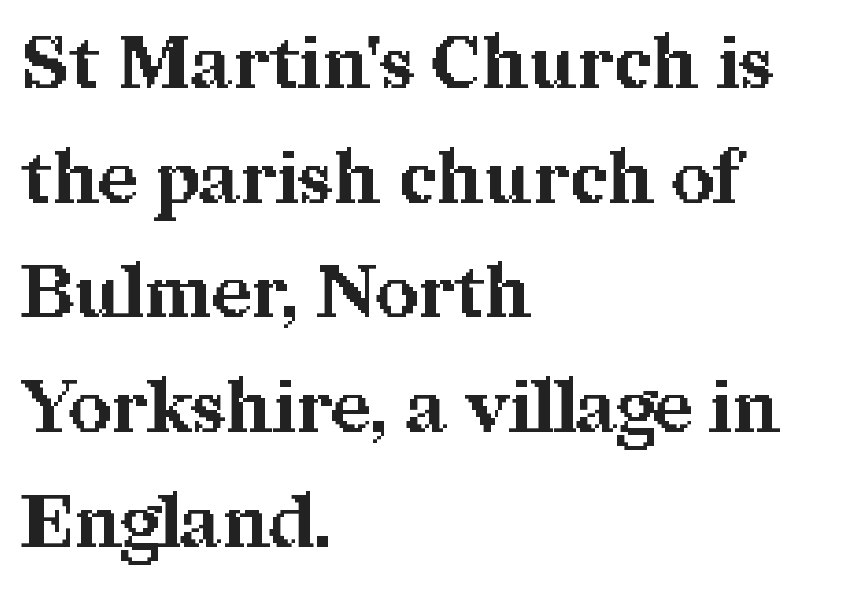
The image shows 74 px bold serif type, upright; set left-aligned, normal line spacing (1.55x), normal letter spacing, not underlined; medium stroke contrast and a medium x-height.
